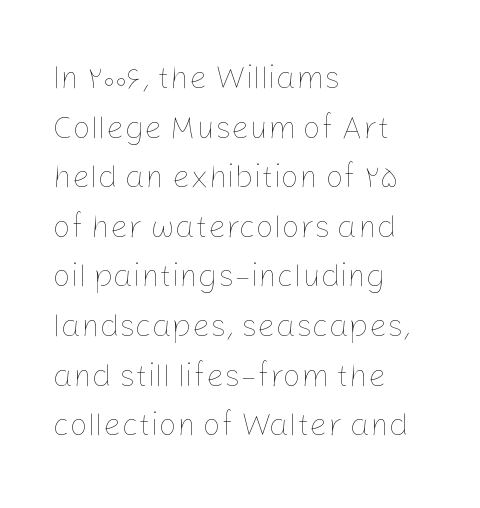
Each new line begins a customary step beneath the previous one. Stroke thickness stays within the range of a standard reading face or lighter. Descender tails drop into unmarked territory. You could not count columns in this text — the font is proportionally spaced. In terms of posture, this sample is upright. Each line starts at the same left margin while the right side varies.
